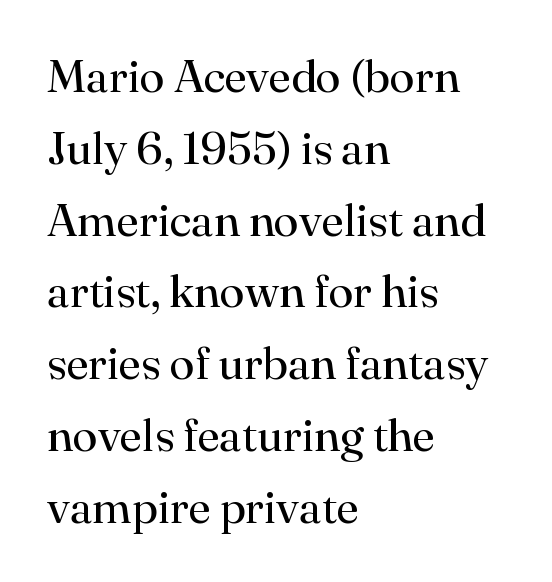
{"serif": "yes", "italic": "no", "bold": "no", "weight": "regular", "width": "normal", "stroke_contrast": "high", "x_height": "small", "monospaced": "no", "underline": "no", "align": "left", "line_spacing": "normal", "line_spacing_ratio": 1.56, "letter_spacing": "normal", "letter_spacing_em": 0.0, "glyph_px": 46}
